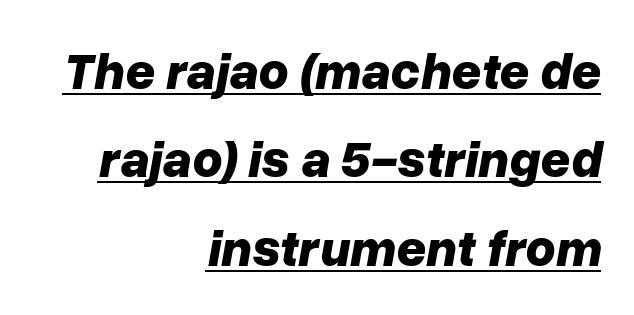
{"italic": "yes", "lean": "right", "slant_degrees": 10, "bold": "yes", "weight": "bold", "width": "normal", "stroke_contrast": "low", "x_height": "medium", "monospaced": "no", "underline": "yes", "align": "right", "line_spacing": "normal", "line_spacing_ratio": 1.7, "letter_spacing": "normal", "letter_spacing_em": 0.0, "glyph_px": 52}
